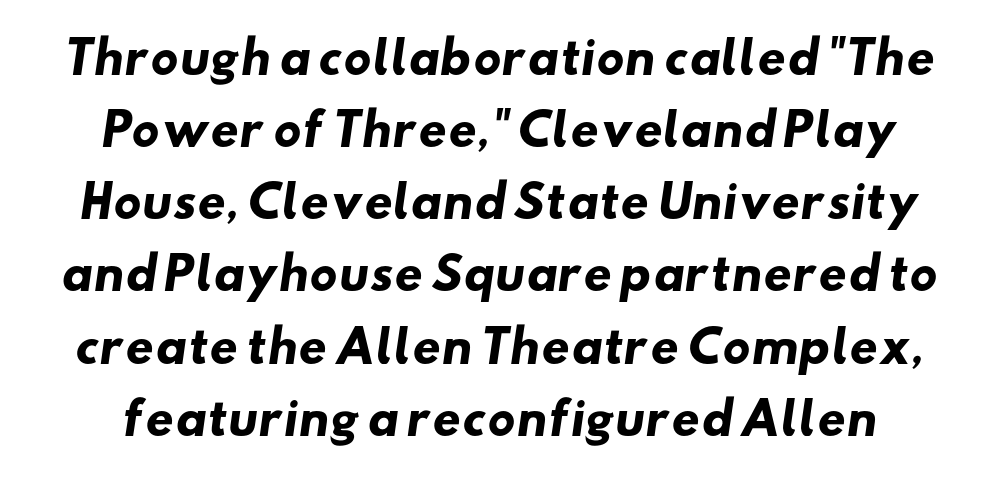
{"serif": "no", "bold": "yes", "weight": "heavy", "width": "wide", "stroke_contrast": "low", "x_height": "small", "monospaced": "no", "underline": "no", "line_spacing": "normal", "line_spacing_ratio": 1.64, "letter_spacing": "normal", "letter_spacing_em": 0.0, "glyph_px": 44}
